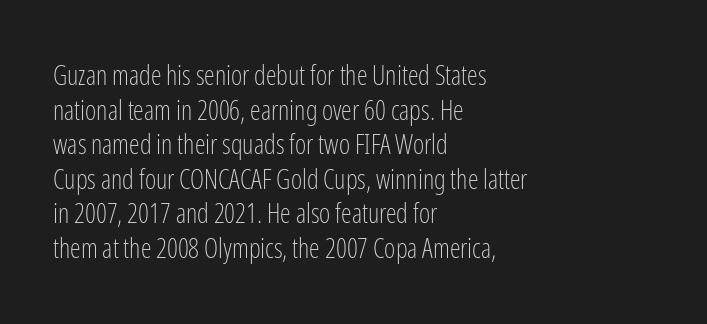
Q: Is the text bold? A: No.
Q: Is the text italic (slanted)? A: No, it is upright.
Q: Is the text underlined? A: No.
Q: How is the paragraph aligned? A: Left-aligned.
Q: Is the spacing between letters normal or unusually wide? A: Normal.
Q: Is the spacing between lines tight, normal or loose? A: Normal.
